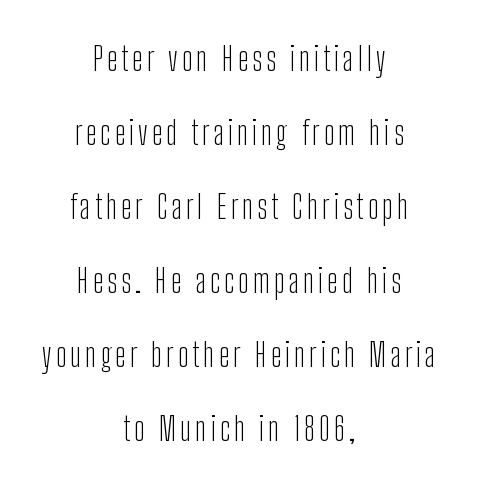
Q: Is the text bold? A: No.
Q: Is the text italic (slanted)? A: No, it is upright.
Q: Is the typeface a serif or a sans-serif typeface? A: Sans-serif.
Q: Is the text underlined? A: No.
Q: How is the paragraph aligned? A: Centered.
Q: Is the spacing between lines tight, normal or loose? A: Loose.
Q: Width (condensed, normal, or wide)? A: Condensed.
Q: Stroke contrast? A: Low.
Q: x-height? A: Medium.
Q: Monospaced? A: No.
